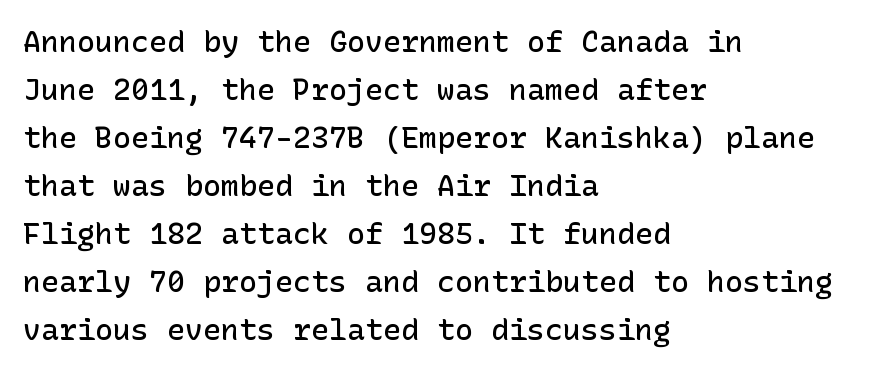
These words are printed semibold, heavier than regular yet not bold. In terms of posture, this sample is upright. This is sans-serif lettering, the kind often seen on screens and signage. Does the copy run flush right? No — it runs flush left. The letters sit at their default tracking, neither squeezed nor spread. How would I describe the line gaps? Plain and ordinary.
